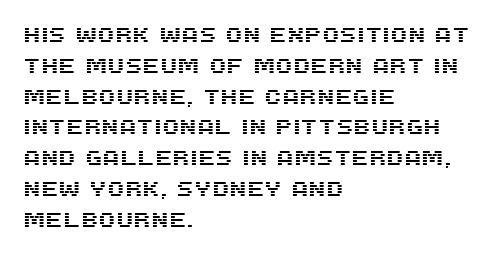
Q: Is the text italic (slanted)? A: No, it is upright.
Q: Is the text underlined? A: No.
Q: How is the paragraph aligned? A: Left-aligned.
Q: Is the spacing between letters normal or unusually wide? A: Normal.
Q: Is the spacing between lines tight, normal or loose? A: Normal.
